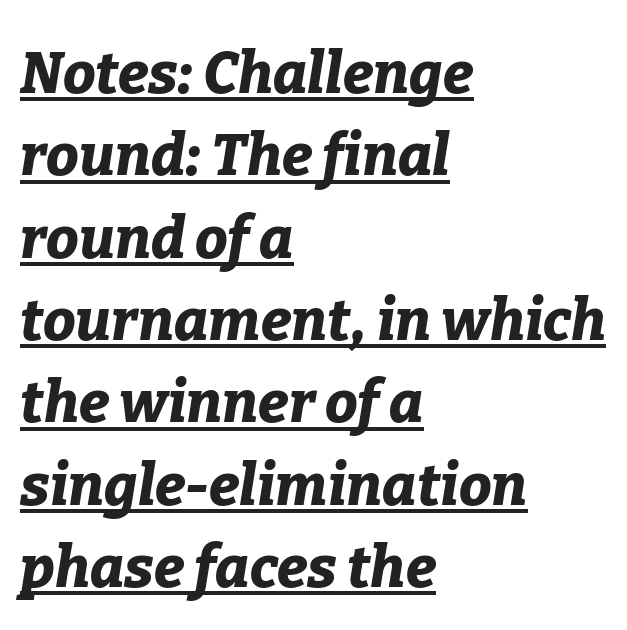
{"italic": "yes", "lean": "right", "slant_degrees": 9, "bold": "yes", "weight": "bold", "width": "normal", "stroke_contrast": "low", "x_height": "medium", "monospaced": "no", "underline": "yes", "align": "left", "line_spacing": "normal", "line_spacing_ratio": 1.42, "letter_spacing": "normal", "letter_spacing_em": 0.0, "glyph_px": 58}
